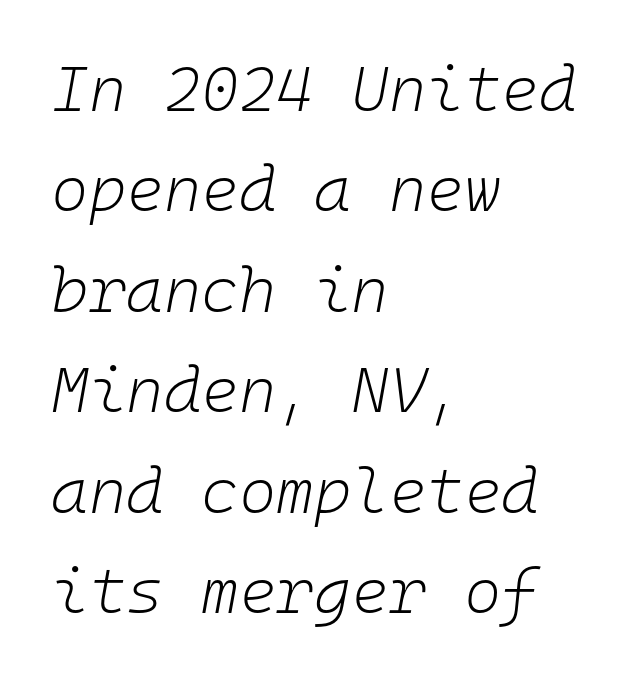
A classic flush-left, rag-right setting is used for this passage. Nothing heavy about these letters — not bold at all. A typesetter would call this monospace, since all characters share one set width. The space beneath each line is pristine and unruled. The face used here is rendered with its standard letterfit.
